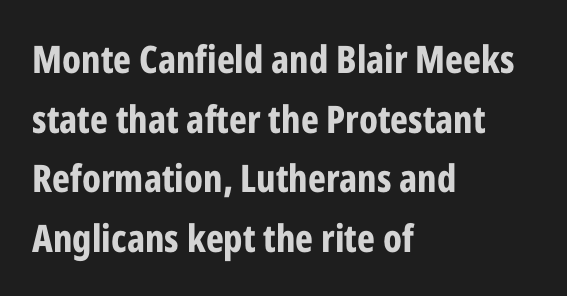
Weight: bold. Varying glyph widths throughout — classic text-font behaviour. Underlining? Definitely not there. Grotesque or geometric, the face here clearly has no serifs. Students, note that the glyphs here touch the page at normal intervals. Notice how descenders clear the ascenders below comfortably — that's standard leading.
